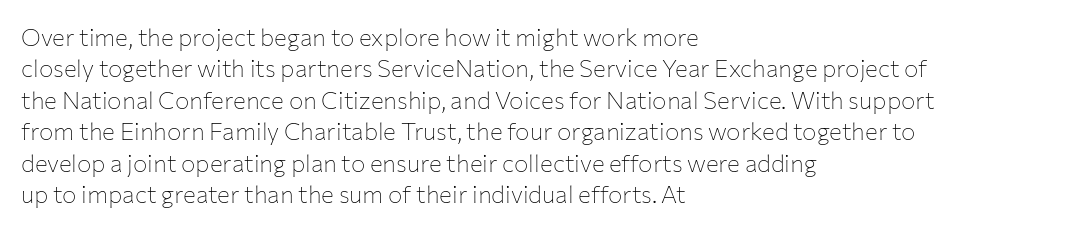
What stands out about the letter spacing? Nothing — it is the standard amount. Unmarked baselines from the first word to the last. The rendering anchors every line to the left-hand side. Regarding leading, the lines here are spaced in the standard way. Compared with a typical body face, this is equally light or lighter still. In terms of posture, this sample is upright.
